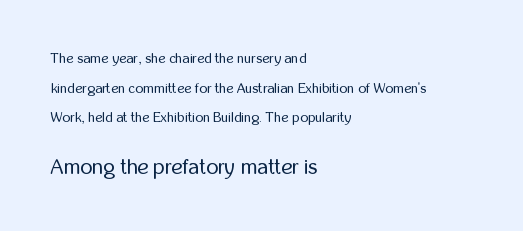
The image shows 21 px text type, upright; set left-aligned, loose line spacing (2.11x), normal letter spacing, not underlined; the second (bottom) block is 1.5x larger.
